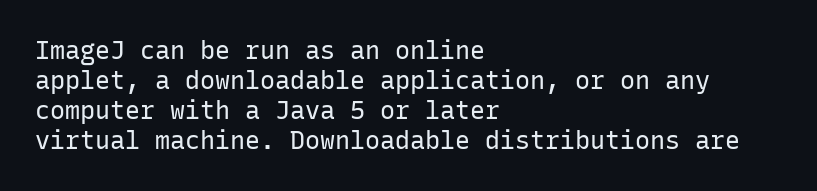
Q: Is the text bold? A: No.
Q: Is the text italic (slanted)? A: No, it is upright.
Q: Is the text underlined? A: No.
Q: How is the paragraph aligned? A: Left-aligned.
Q: Is the spacing between letters normal or unusually wide? A: Normal.
